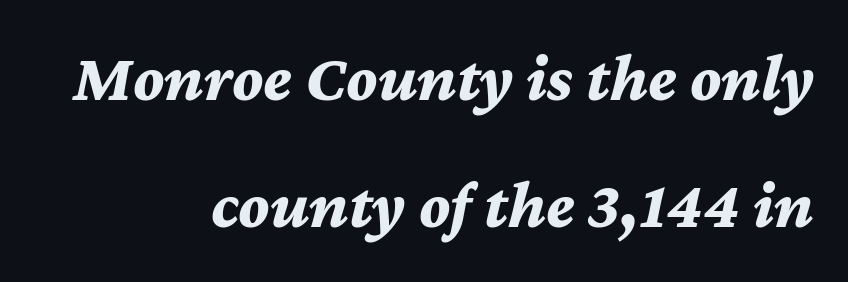
The image shows 67 px bold type, italic (leaning right); set right-aligned, loose line spacing (1.9x), normal letter spacing, not underlined; medium stroke contrast and a medium x-height.
